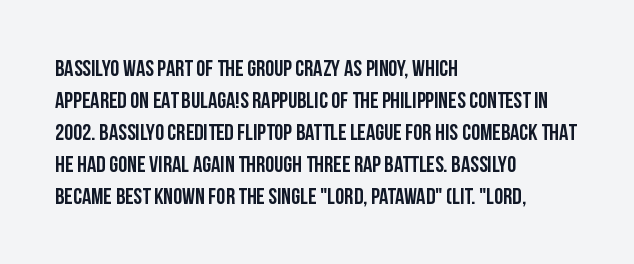
{"italic": "no", "underline": "no", "align": "left", "line_spacing": "normal", "line_spacing_ratio": 1.39, "letter_spacing": "normal", "letter_spacing_em": 0.0, "glyph_px": 23}
